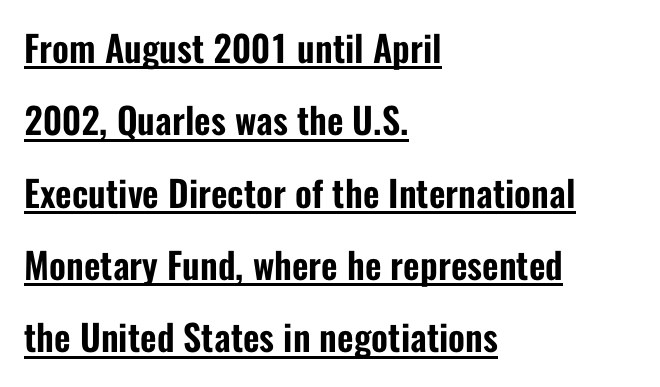
Q: Is the text italic (slanted)? A: No, it is upright.
Q: Is the typeface a serif or a sans-serif typeface? A: Sans-serif.
Q: Is the text underlined? A: Yes.
Q: How is the paragraph aligned? A: Left-aligned.
Q: Is the spacing between letters normal or unusually wide? A: Normal.
Q: Is the spacing between lines tight, normal or loose? A: Loose.
Q: Width (condensed, normal, or wide)? A: Condensed.
Q: Stroke contrast? A: Low.
Q: x-height? A: Medium.
Q: Monospaced? A: No.
